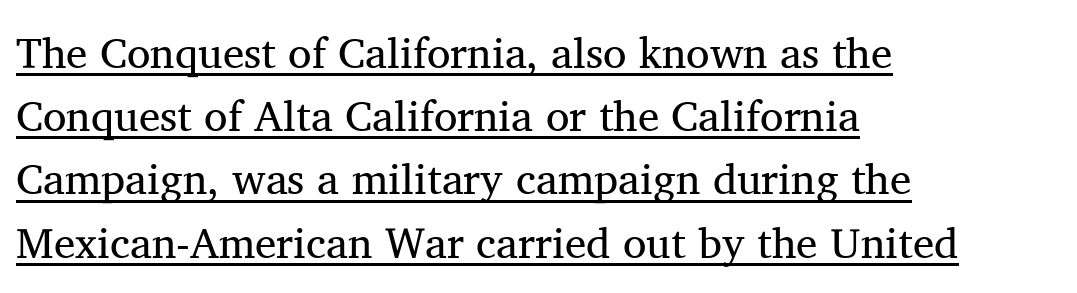
Q: Is the text bold? A: No.
Q: Is the text italic (slanted)? A: No, it is upright.
Q: Is the typeface a serif or a sans-serif typeface? A: Serif.
Q: Is the text underlined? A: Yes.
Q: How is the paragraph aligned? A: Left-aligned.
Q: Is the spacing between letters normal or unusually wide? A: Normal.
Q: Is the spacing between lines tight, normal or loose? A: Normal.
Q: Width (condensed, normal, or wide)? A: Normal.
Q: Stroke contrast? A: Medium.
Q: x-height? A: Medium.
Q: Monospaced? A: No.
